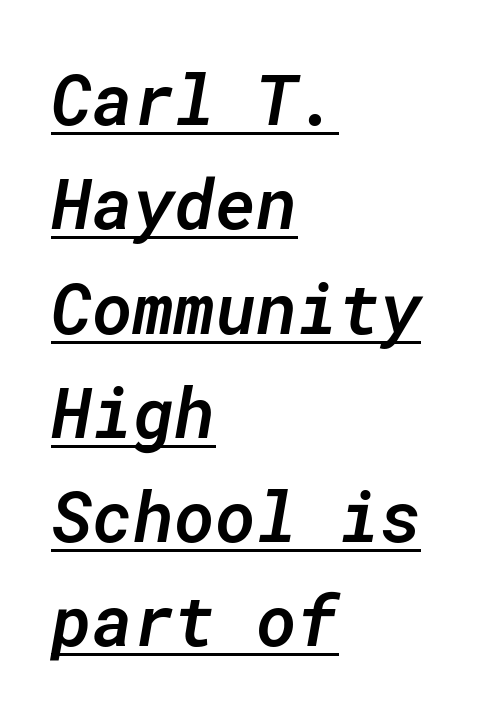
The image shows 70 px semibold type, italic (leaning right), monospaced; set left-aligned, normal line spacing (1.49x), normal letter spacing, underlined; low stroke contrast and a medium x-height.
